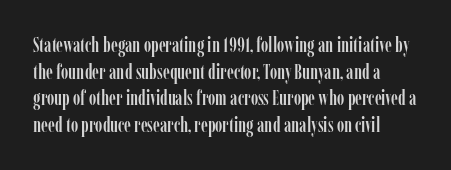
{"italic": "no", "underline": "no", "line_spacing": "normal", "line_spacing_ratio": 1.33, "letter_spacing": "normal", "letter_spacing_em": 0.0, "glyph_px": 20}
